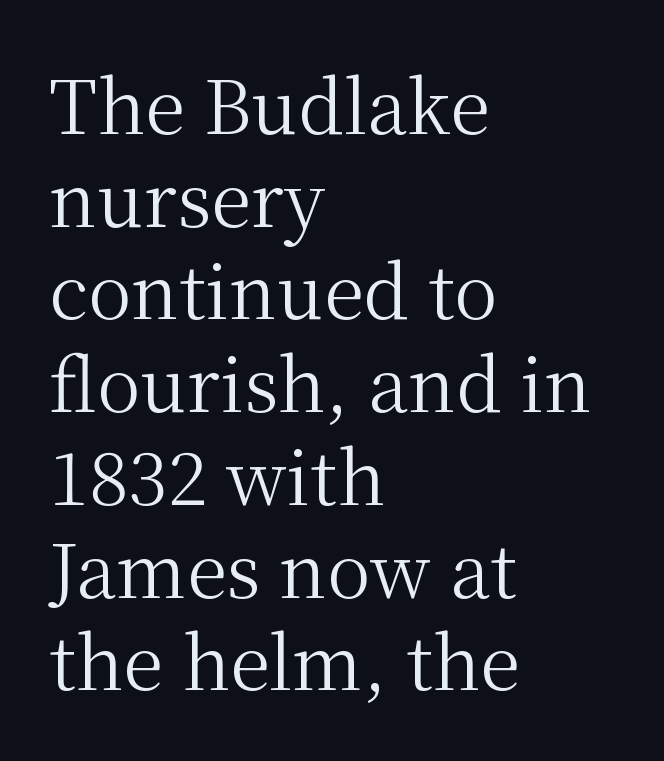
The image shows 73 px regular-weight serif type, upright; set left-aligned, normal line spacing (1.27x), normal letter spacing, not underlined; medium stroke contrast and a medium x-height.
